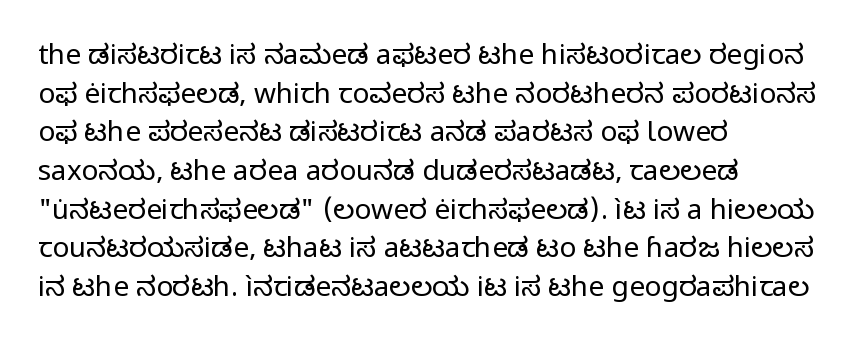
These lines are set flush left with a ragged right edge. Varying glyph widths throughout — classic text-font behaviour. Is this a sans? Yes — the strokes have no serifs. Bare-footed words on every line. Rows of type keep a routine distance in the vertical direction.
